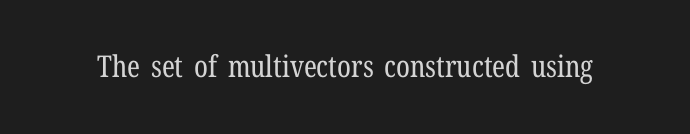
Heft: none added — not bold. No italicization has been applied; the sample stays upright. What kind of face is this? One with serifs. Nothing unusual about the tracking: characters are spaced as the font intends.
